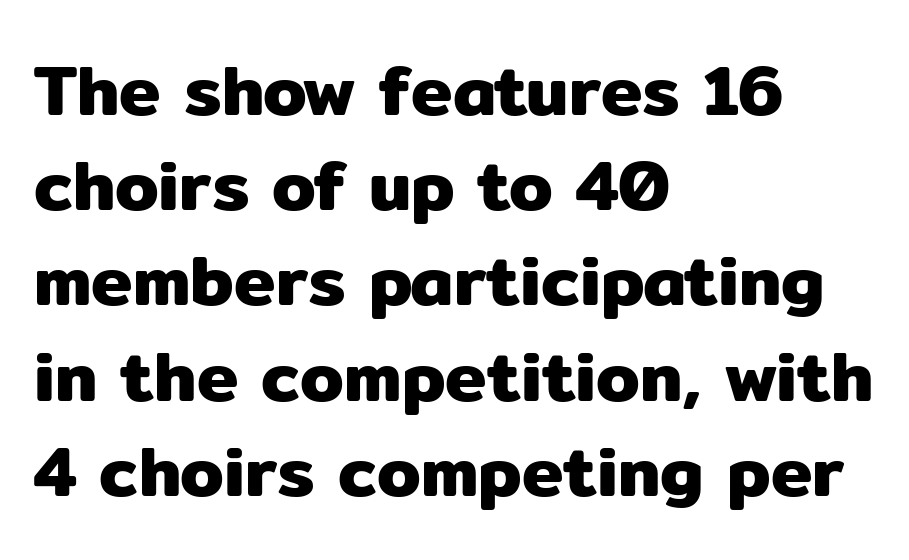
Q: Is the text italic (slanted)? A: No, it is upright.
Q: Is the typeface a serif or a sans-serif typeface? A: Sans-serif.
Q: Is the text underlined? A: No.
Q: How is the paragraph aligned? A: Left-aligned.
Q: Is the spacing between letters normal or unusually wide? A: Normal.
Q: Is the spacing between lines tight, normal or loose? A: Normal.
Q: Width (condensed, normal, or wide)? A: Normal.
Q: Stroke contrast? A: Low.
Q: x-height? A: Medium.
Q: Monospaced? A: No.
